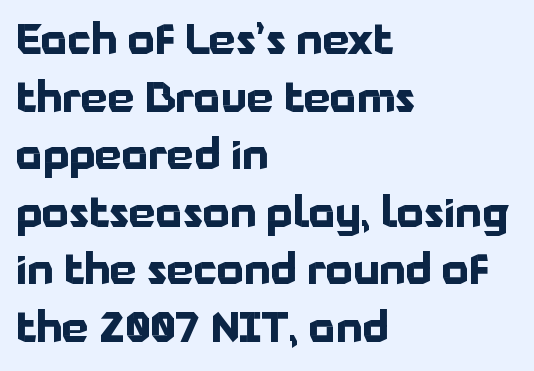
A typesetter would call this leading conventional body-copy spacing. The letters sit at their default tracking, neither squeezed nor spread. The designer went with a sans here, leaving each stem footless. The passage shown is emphatically bold. Every stem runs plumb, perpendicular to the baseline. Decoration check: the copy has no underline.
